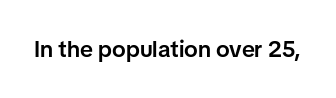
No extra tracking has been applied to these lines. The area under the type is left untouched. Weight: semibold (demi). If you drew a line through each stem, it would be perfectly vertical.
